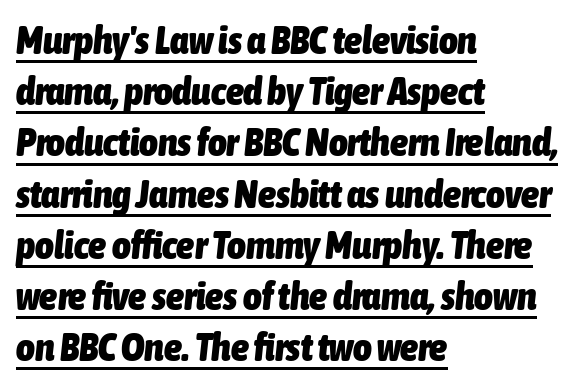
Q: Is the text bold? A: Yes.
Q: Is the text italic (slanted)? A: Yes, it leans right by about 6 degrees.
Q: Is the text underlined? A: Yes.
Q: How is the paragraph aligned? A: Left-aligned.
Q: Is the spacing between letters normal or unusually wide? A: Normal.
Q: Is the spacing between lines tight, normal or loose? A: Normal.
Q: Width (condensed, normal, or wide)? A: Condensed.
Q: Stroke contrast? A: Low.
Q: x-height? A: Medium.
Q: Monospaced? A: No.
